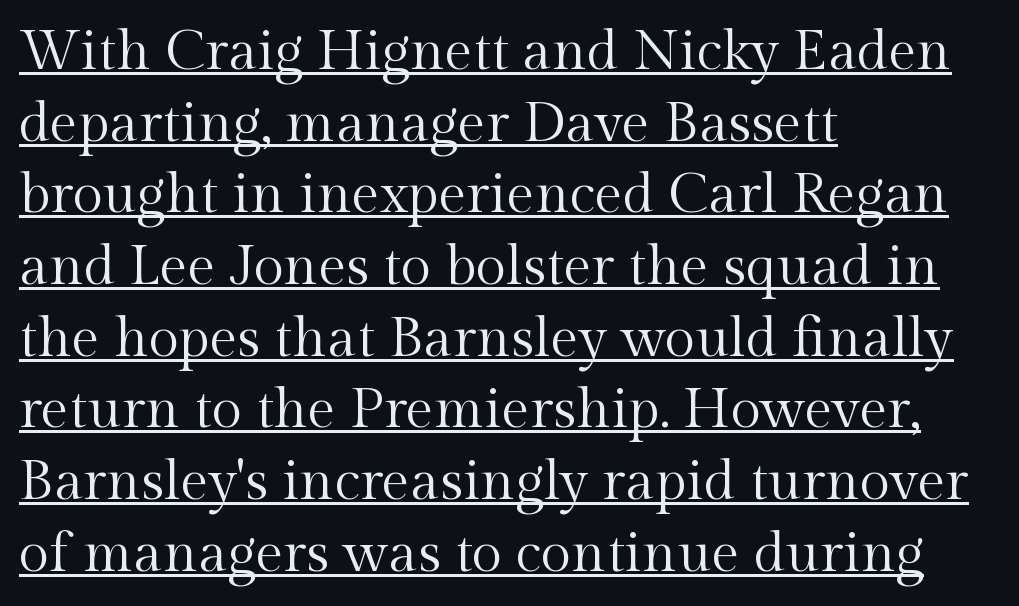
The image shows 56 px regular-weight serif type, upright; set left-aligned, normal line spacing (1.28x), normal letter spacing, underlined; a medium x-height.
